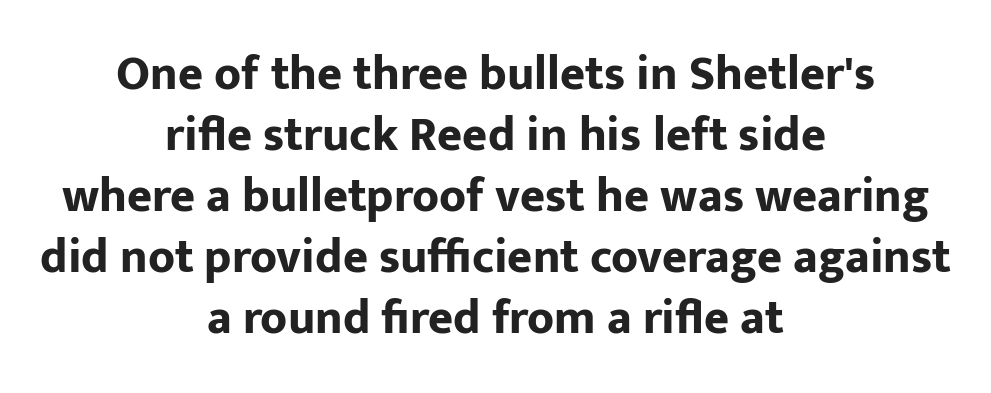
{"serif": "no", "italic": "no", "bold": "yes", "weight": "bold", "width": "normal", "stroke_contrast": "low", "x_height": "medium", "monospaced": "no", "underline": "no", "align": "center", "line_spacing": "normal", "line_spacing_ratio": 1.27, "letter_spacing": "normal", "letter_spacing_em": 0.0, "glyph_px": 48}
